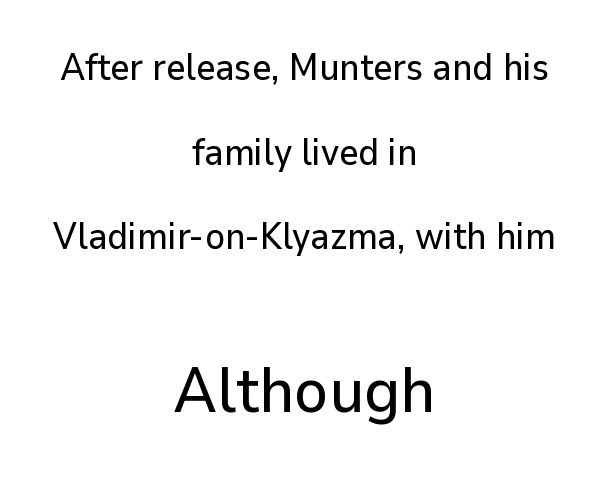
The image shows 64 px sans-serif type, upright; set centered, loose line spacing (2.29x), normal letter spacing, not underlined; the second (bottom) block is 1.73x larger; low stroke contrast and a medium x-height.
